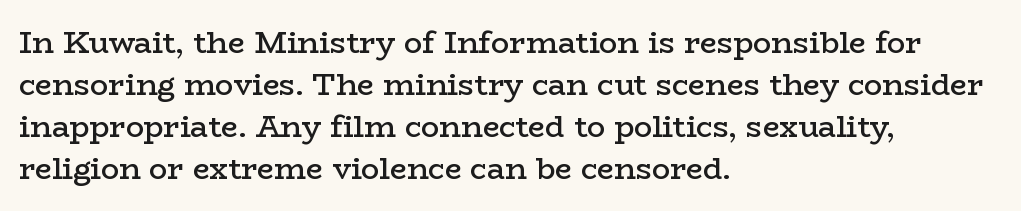
{"serif": "yes", "italic": "no", "bold": "semi", "weight": "semibold", "width": "wide", "stroke_contrast": "low", "x_height": "medium", "monospaced": "no", "underline": "no", "align": "left", "line_spacing": "normal", "line_spacing_ratio": 1.4, "letter_spacing": "normal", "letter_spacing_em": 0.0, "glyph_px": 30}
